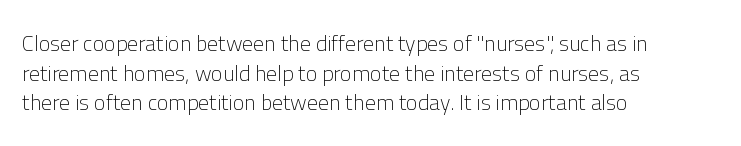
{"italic": "no", "bold": "no", "underline": "no", "align": "left", "line_spacing": "normal", "line_spacing_ratio": 1.35, "letter_spacing": "normal", "letter_spacing_em": 0.0, "glyph_px": 22}
